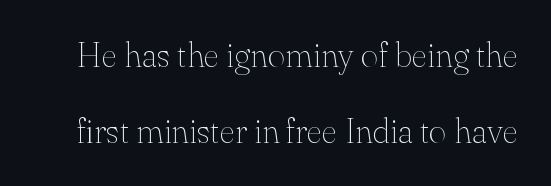
The image shows 34 px thin serif type, upright; set loose line spacing (2.24x), normal letter spacing, not underlined; medium stroke contrast and a small x-height.
